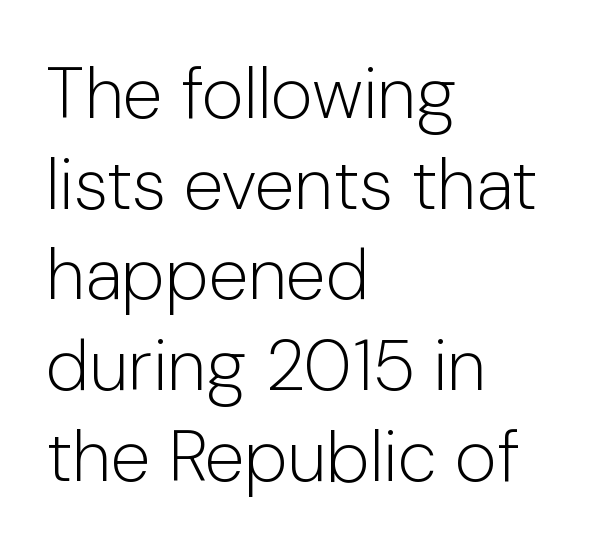
Q: Is the text bold? A: No.
Q: Is the text italic (slanted)? A: No, it is upright.
Q: Is the typeface a serif or a sans-serif typeface? A: Sans-serif.
Q: Is the text underlined? A: No.
Q: How is the paragraph aligned? A: Left-aligned.
Q: Is the spacing between letters normal or unusually wide? A: Normal.
Q: Is the spacing between lines tight, normal or loose? A: Normal.
Q: Width (condensed, normal, or wide)? A: Normal.
Q: Stroke contrast? A: Low.
Q: x-height? A: Medium.
Q: Monospaced? A: No.
